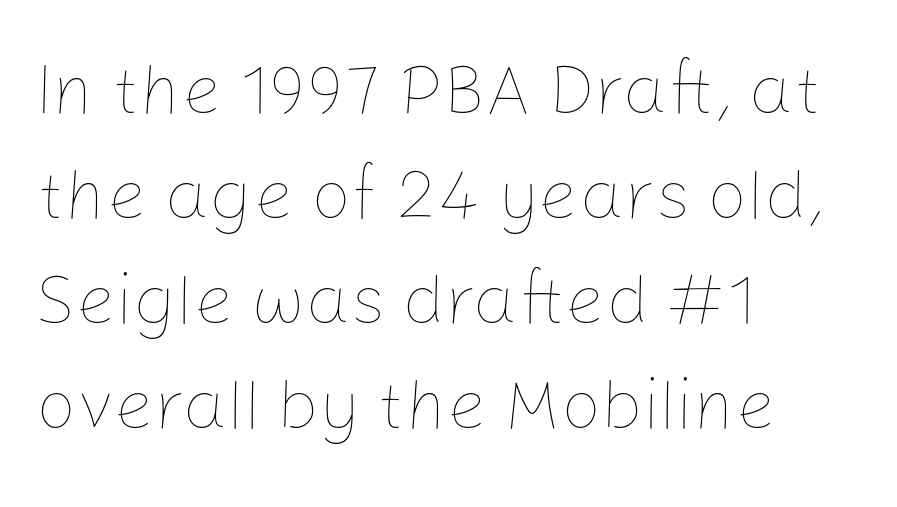
Q: Is the text bold? A: No.
Q: Is the text italic (slanted)? A: No, it is upright.
Q: Is the text underlined? A: No.
Q: How is the paragraph aligned? A: Left-aligned.
Q: Is the spacing between letters normal or unusually wide? A: Normal.
Q: Is the spacing between lines tight, normal or loose? A: Normal.
Q: Width (condensed, normal, or wide)? A: Normal.
Q: Stroke contrast? A: Low.
Q: x-height? A: Medium.
Q: Monospaced? A: No.
